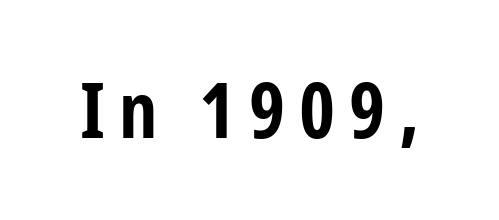
You could not count columns in this text — the font is proportionally spaced. Every stem runs plumb, perpendicular to the baseline. The letters carry no serifs — their stems end cleanly without finishing strokes. Notice how thick the strokes are: this is what a full bold looks like.
